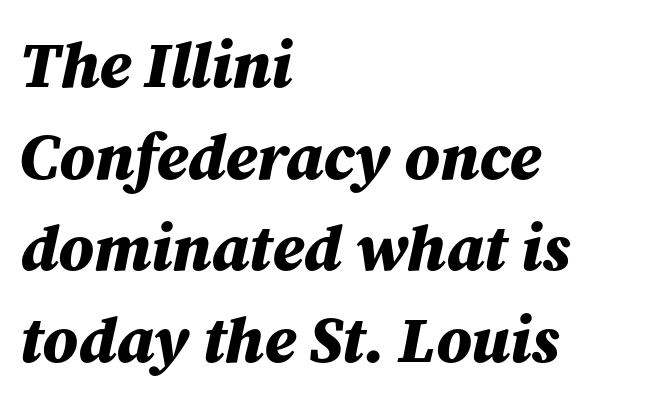
{"italic": "yes", "lean": "right", "slant_degrees": 12, "bold": "yes", "weight": "bold", "width": "normal", "stroke_contrast": "medium", "x_height": "medium", "monospaced": "no", "underline": "no", "align": "left", "line_spacing": "normal", "line_spacing_ratio": 1.41, "letter_spacing": "normal", "letter_spacing_em": 0.0, "glyph_px": 65}
